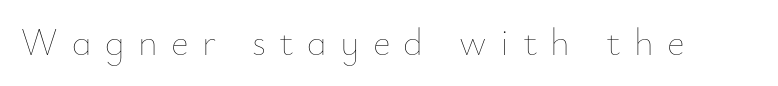
The letters stand straight up with perfectly vertical stems. Look at the tracking — it's clearly loosened, letters drifting apart. Looks like regular typesetting: each glyph gets only the width it needs. Descenders hang freely into open space.
